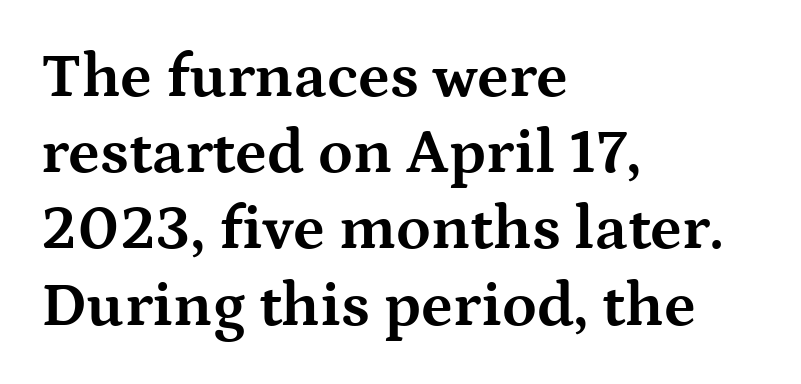
The image shows 63 px bold, wide serif type, upright; set left-aligned, line spacing 1.21x, normal letter spacing, not underlined; medium stroke contrast and a medium x-height.
